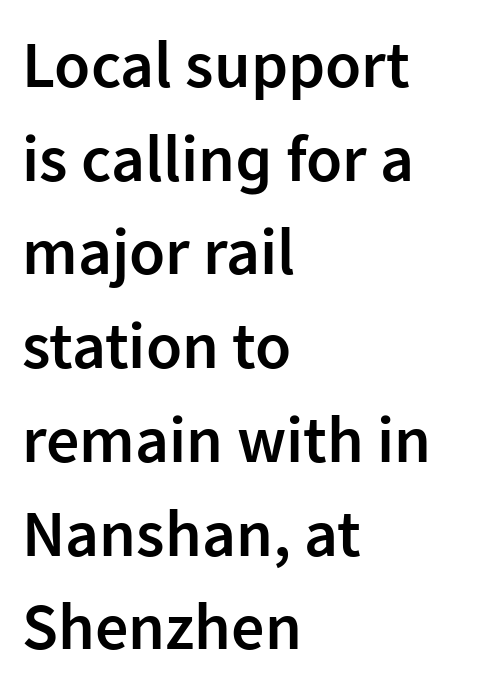
Q: Is the text bold? A: Semi-bold.
Q: Is the text italic (slanted)? A: No, it is upright.
Q: Is the typeface a serif or a sans-serif typeface? A: Sans-serif.
Q: Is the text underlined? A: No.
Q: How is the paragraph aligned? A: Left-aligned.
Q: Is the spacing between letters normal or unusually wide? A: Normal.
Q: Is the spacing between lines tight, normal or loose? A: Normal.
Q: Width (condensed, normal, or wide)? A: Normal.
Q: Stroke contrast? A: Low.
Q: x-height? A: Medium.
Q: Monospaced? A: No.
